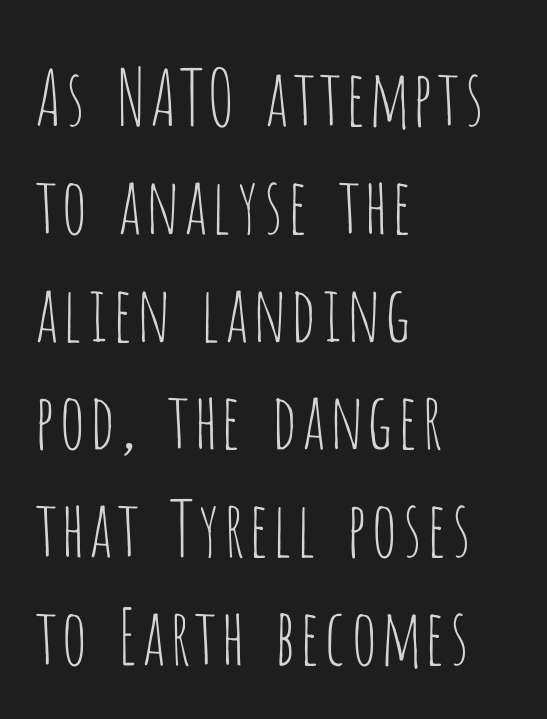
Q: Is the text bold? A: No.
Q: Is the text italic (slanted)? A: No, it is upright.
Q: Is the typeface a serif or a sans-serif typeface? A: Sans-serif.
Q: Is the text underlined? A: No.
Q: How is the paragraph aligned? A: Left-aligned.
Q: Is the spacing between letters normal or unusually wide? A: Normal.
Q: Is the spacing between lines tight, normal or loose? A: Normal.
Q: Width (condensed, normal, or wide)? A: Condensed.
Q: Stroke contrast? A: Low.
Q: x-height? A: Large.
Q: Monospaced? A: No.
